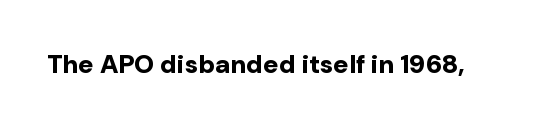
{"italic": "no", "bold": "yes", "underline": "no", "letter_spacing": "normal", "letter_spacing_em": 0.0, "glyph_px": 26}
